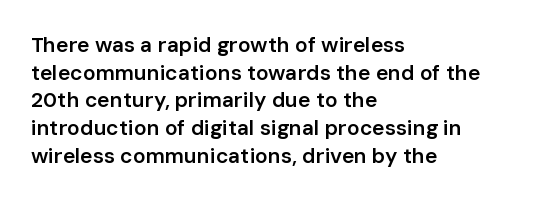
Q: Is the text bold? A: Semi-bold.
Q: Is the text italic (slanted)? A: No, it is upright.
Q: Is the text underlined? A: No.
Q: How is the paragraph aligned? A: Left-aligned.
Q: Is the spacing between letters normal or unusually wide? A: Normal.
Q: Is the spacing between lines tight, normal or loose? A: Normal.
